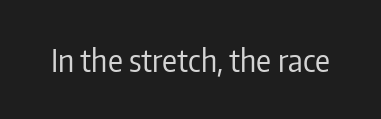
Stroke mass is kept to a normal reading level or below. Each letter's strokes conclude bluntly, with no projecting serifs. The glyphs are unaccompanied by any horizontal stroke below them. Do the characters align in a grid? No, the font is proportional. Observe the ordinary spacing: letters are neighbours, not strangers.
